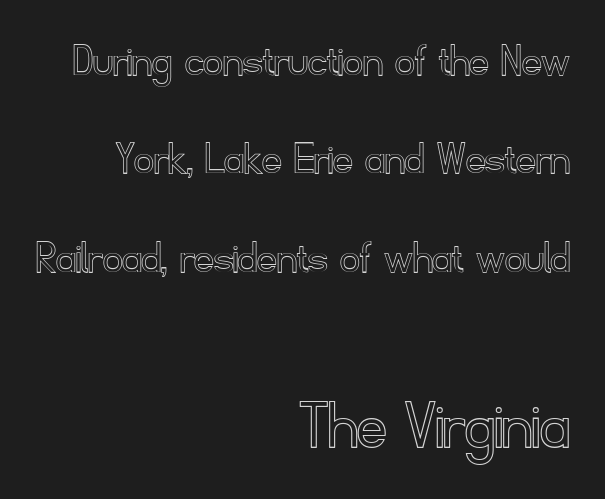
{"italic": "no", "width": "normal", "x_height": "small", "monospaced": "no", "underline": "no", "align": "right", "line_spacing": "loose", "line_spacing_ratio": 2.05, "letter_spacing": "normal", "letter_spacing_em": 0.0, "larger_block": "second", "size_ratio": 1.5, "glyph_px": 72}
